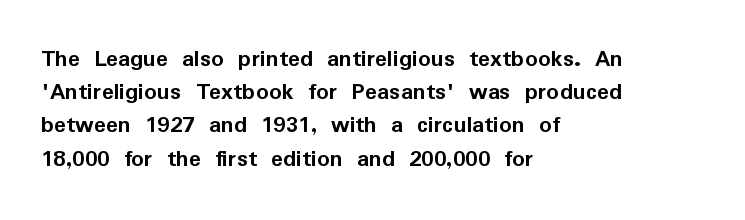
{"italic": "no", "bold": "yes", "underline": "no", "align": "left", "line_spacing": "normal", "line_spacing_ratio": 1.33, "letter_spacing": "normal", "letter_spacing_em": 0.0, "glyph_px": 25}
